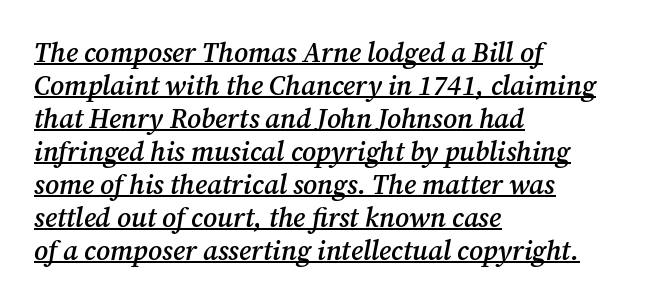
{"italic": "yes", "lean": "right", "slant_degrees": 12, "bold": "semi", "underline": "yes", "align": "left", "line_spacing_ratio": 1.22, "letter_spacing": "normal", "letter_spacing_em": 0.0, "glyph_px": 27}
